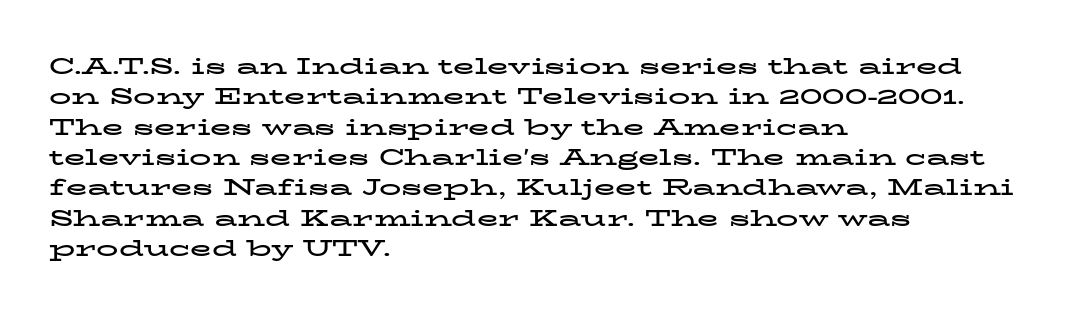
The paragraph shown leans on its left margin. The glyphs have the mass of a bold cut. How are the letters spaced? Ordinarily, with no added tracking. This sample uses an upright cut, with every glyph sitting square on the baseline.
